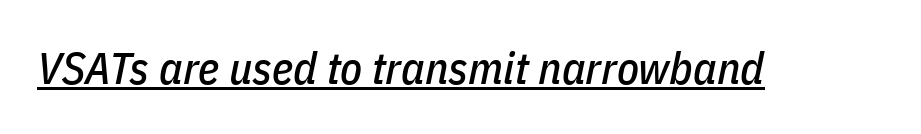
{"italic": "yes", "lean": "right", "slant_degrees": 11, "width": "condensed", "stroke_contrast": "low", "x_height": "medium", "monospaced": "no", "underline": "yes", "letter_spacing": "normal", "letter_spacing_em": 0.0, "glyph_px": 45}
